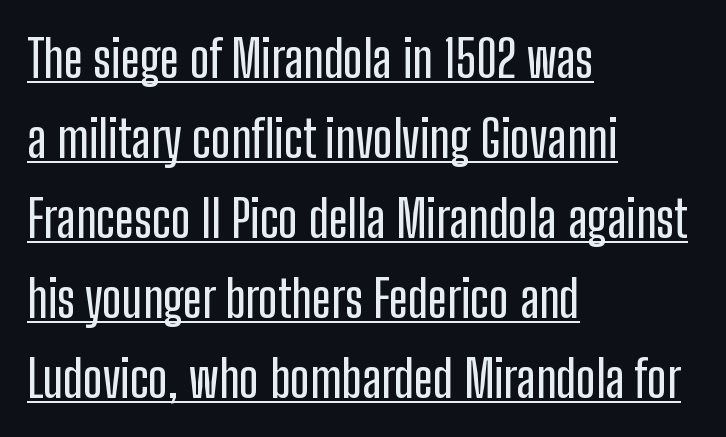
The image shows 51 px condensed sans-serif type, upright; set left-aligned, normal line spacing (1.57x), normal letter spacing, underlined; low stroke contrast and a medium x-height.
